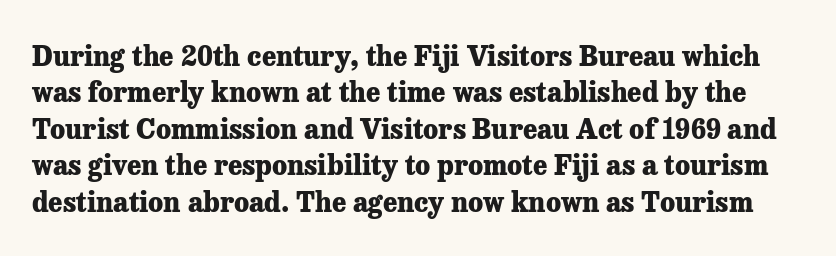
Q: Is the text bold? A: Yes.
Q: Is the text italic (slanted)? A: No, it is upright.
Q: Is the text underlined? A: No.
Q: Is the spacing between letters normal or unusually wide? A: Normal.
Q: Is the spacing between lines tight, normal or loose? A: Normal.
